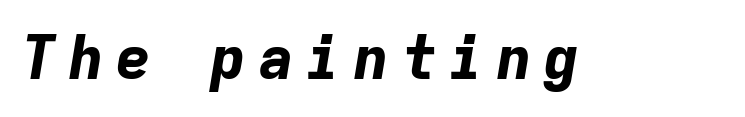
The image shows 61 px bold type, italic (leaning right), monospaced; set not underlined; low stroke contrast and a medium x-height.
